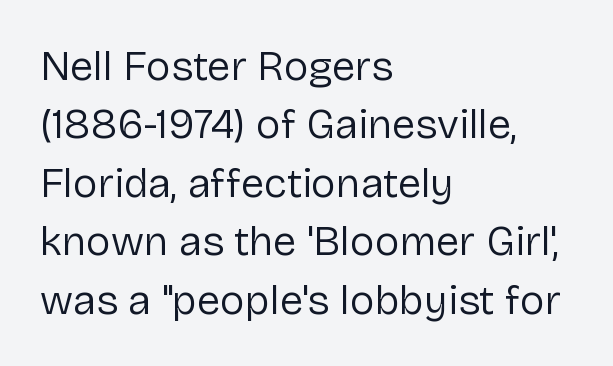
Q: Is the text bold? A: No.
Q: Is the text italic (slanted)? A: No, it is upright.
Q: Is the typeface a serif or a sans-serif typeface? A: Sans-serif.
Q: Is the text underlined? A: No.
Q: How is the paragraph aligned? A: Left-aligned.
Q: Is the spacing between letters normal or unusually wide? A: Normal.
Q: Is the spacing between lines tight, normal or loose? A: Normal.
Q: Width (condensed, normal, or wide)? A: Normal.
Q: Stroke contrast? A: Low.
Q: x-height? A: Medium.
Q: Monospaced? A: No.
